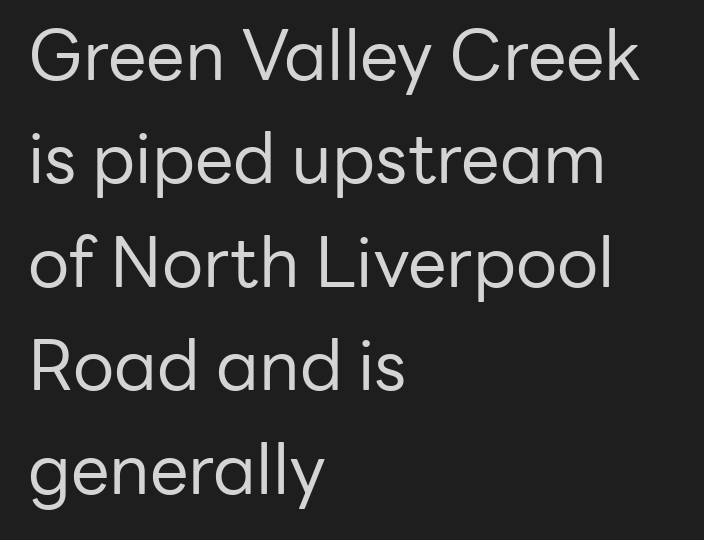
Q: Is the text bold? A: No.
Q: Is the text italic (slanted)? A: No, it is upright.
Q: Is the typeface a serif or a sans-serif typeface? A: Sans-serif.
Q: Is the text underlined? A: No.
Q: How is the paragraph aligned? A: Left-aligned.
Q: Is the spacing between letters normal or unusually wide? A: Normal.
Q: Is the spacing between lines tight, normal or loose? A: Normal.
Q: Width (condensed, normal, or wide)? A: Normal.
Q: Stroke contrast? A: Low.
Q: x-height? A: Medium.
Q: Monospaced? A: No.
